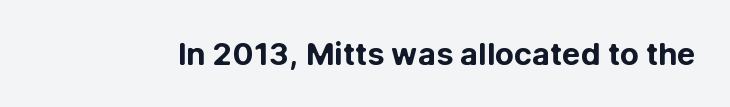
{"serif": "no", "italic": "no", "bold": "yes", "weight": "bold", "width": "normal", "stroke_contrast": "low", "x_height": "medium", "monospaced": "no", "underline": "no", "letter_spacing": "normal", "letter_spacing_em": 0.0, "glyph_px": 31}
